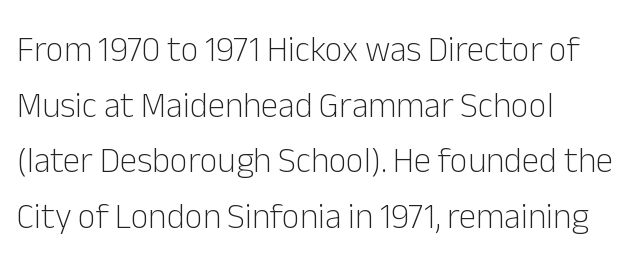
Q: Is the text bold? A: No.
Q: Is the text italic (slanted)? A: No, it is upright.
Q: Is the typeface a serif or a sans-serif typeface? A: Sans-serif.
Q: Is the text underlined? A: No.
Q: How is the paragraph aligned? A: Left-aligned.
Q: Is the spacing between letters normal or unusually wide? A: Normal.
Q: Is the spacing between lines tight, normal or loose? A: Normal.
Q: Width (condensed, normal, or wide)? A: Normal.
Q: Stroke contrast? A: Low.
Q: x-height? A: Medium.
Q: Monospaced? A: No.
